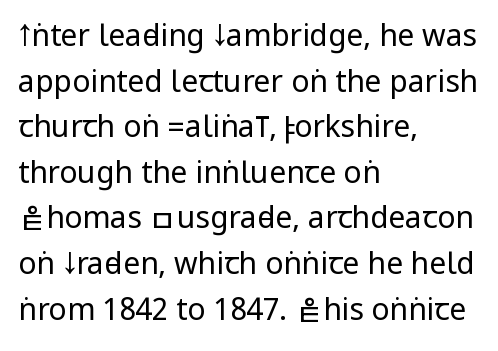
Q: Is the text bold? A: No.
Q: Is the text italic (slanted)? A: No, it is upright.
Q: Is the typeface a serif or a sans-serif typeface? A: Sans-serif.
Q: Is the text underlined? A: No.
Q: How is the paragraph aligned? A: Left-aligned.
Q: Is the spacing between letters normal or unusually wide? A: Normal.
Q: Is the spacing between lines tight, normal or loose? A: Normal.
Q: Width (condensed, normal, or wide)? A: Condensed.
Q: Stroke contrast? A: Low.
